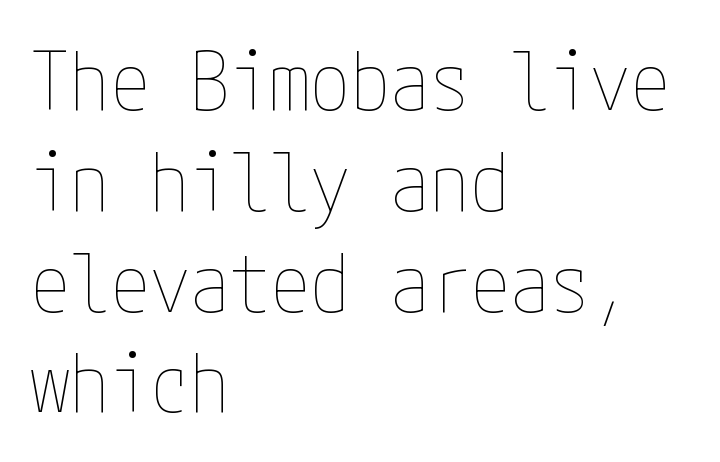
The image shows 80 px thin, condensed type, upright; set left-aligned, normal line spacing (1.26x), normal letter spacing, not underlined; low stroke contrast and a medium x-height.
